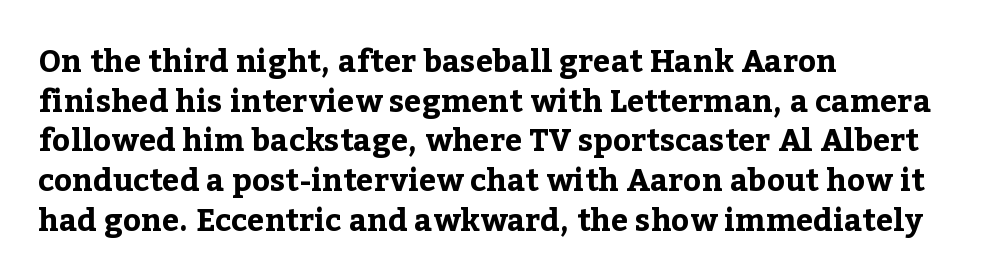
Q: Is the text bold? A: Yes.
Q: Is the text italic (slanted)? A: No, it is upright.
Q: Is the typeface a serif or a sans-serif typeface? A: Serif.
Q: Is the text underlined? A: No.
Q: How is the paragraph aligned? A: Left-aligned.
Q: Is the spacing between letters normal or unusually wide? A: Normal.
Q: Is the spacing between lines tight, normal or loose? A: Normal.
Q: Width (condensed, normal, or wide)? A: Normal.
Q: Stroke contrast? A: Low.
Q: x-height? A: Medium.
Q: Monospaced? A: No.
